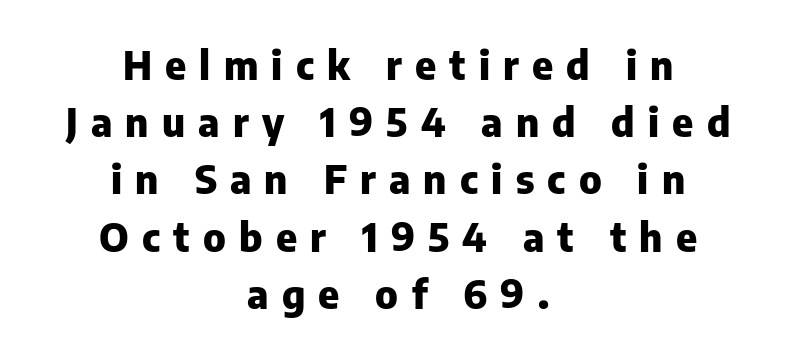
The image shows 40 px heavy sans-serif type, upright; set centered, normal line spacing (1.43x), unusually wide letter spacing (+0.33 em), not underlined; low stroke contrast and a medium x-height.
